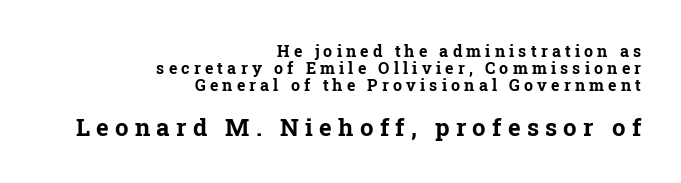
The image shows 24 px bold type, upright; set right-aligned, tight line spacing (1.05x), unusually wide letter spacing (+0.26 em), not underlined; the second (bottom) block is 1.5x larger.
